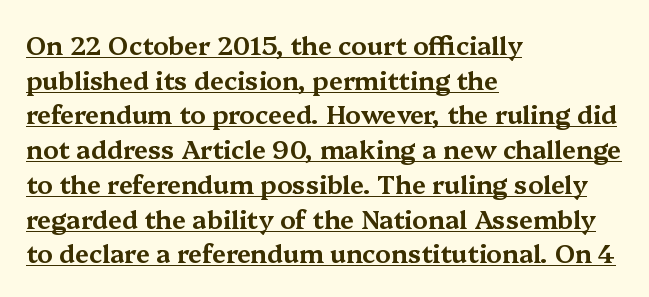
The image shows 25 px text type, upright; set left-aligned, normal line spacing (1.39x), normal letter spacing, underlined.
